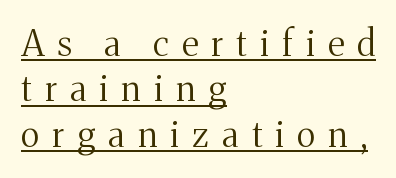
The image shows 35 px regular-weight serif type, upright; set left-aligned, normal line spacing (1.3x), unusually wide letter spacing (+0.38 em), underlined; medium stroke contrast and a medium x-height.
